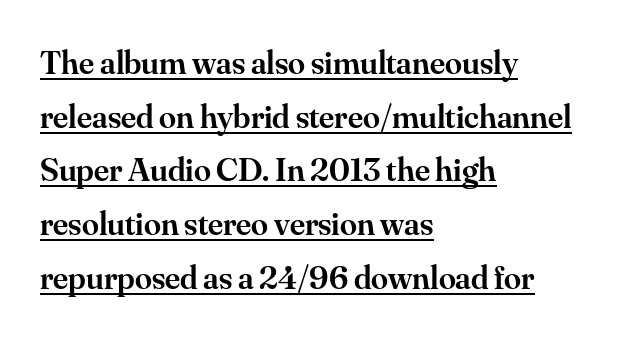
Think of a printed novel: that variable character pitch is what you see here. Check where the strokes stop: tiny serifs finish them off. Vertically, the passage feels balanced, rows spaced as you'd expect. Does extra space separate the letters? No, they use regular spacing. The passage shown is semibold, sitting just below true bold. Every stem runs plumb, perpendicular to the baseline.
